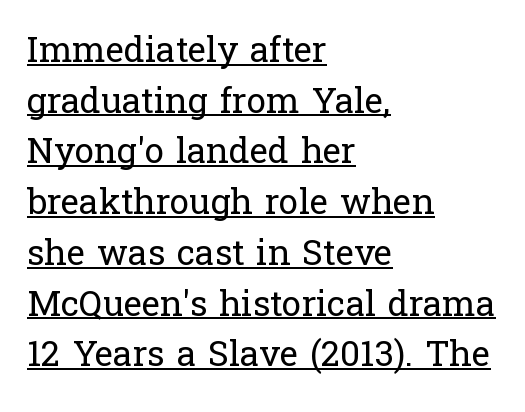
{"serif": "yes", "italic": "no", "bold": "no", "weight": "regular", "width": "normal", "stroke_contrast": "low", "x_height": "medium", "monospaced": "no", "underline": "yes", "align": "left", "line_spacing": "normal", "line_spacing_ratio": 1.45, "letter_spacing": "normal", "letter_spacing_em": 0.0, "glyph_px": 35}
